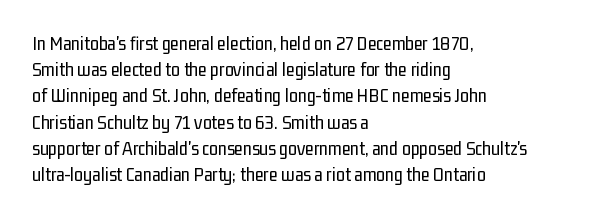
No chunkiness to these letters — they're not bold. Alignment: flush left. Do the letters lean? They stand straight. Horizontal bands of white between lines are of average thickness. Has an underline been added? It has not. Is the letter spacing exaggerated? No — it looks like the ordinary default.
